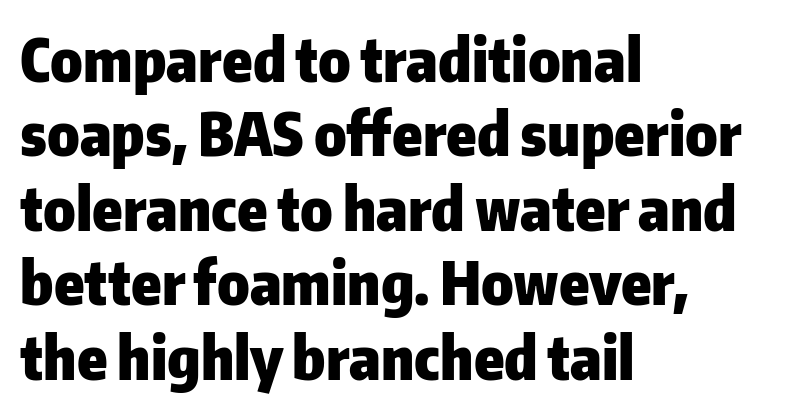
Q: Is the text bold? A: Yes.
Q: Is the text italic (slanted)? A: No, it is upright.
Q: Is the typeface a serif or a sans-serif typeface? A: Sans-serif.
Q: Is the text underlined? A: No.
Q: How is the paragraph aligned? A: Left-aligned.
Q: Is the spacing between letters normal or unusually wide? A: Normal.
Q: Width (condensed, normal, or wide)? A: Normal.
Q: Stroke contrast? A: Low.
Q: x-height? A: Medium.
Q: Monospaced? A: No.
